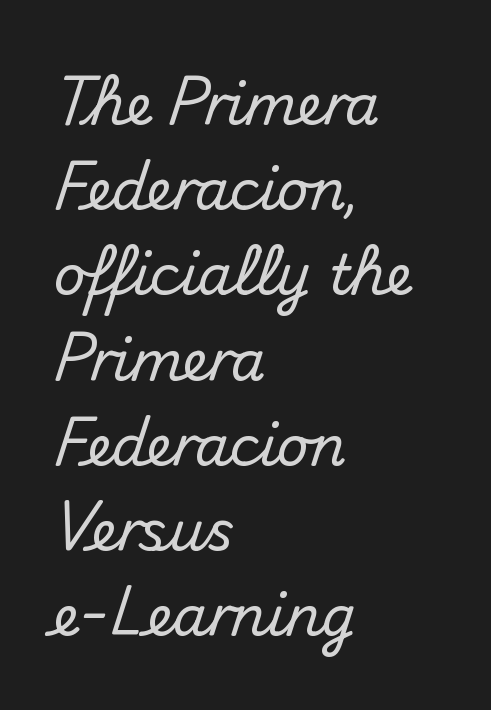
{"serif": "no", "width": "normal", "stroke_contrast": "medium", "x_height": "small", "monospaced": "no", "underline": "no", "align": "left", "line_spacing": "normal", "line_spacing_ratio": 1.55, "letter_spacing": "normal", "letter_spacing_em": 0.0, "glyph_px": 55}
